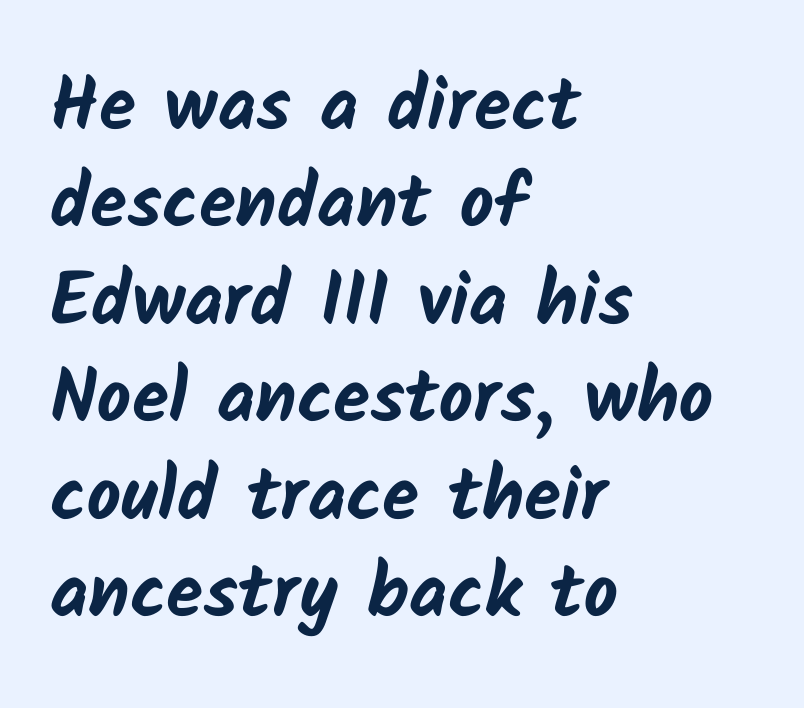
Q: Is the text bold? A: Yes.
Q: Is the typeface a serif or a sans-serif typeface? A: Sans-serif.
Q: Is the text underlined? A: No.
Q: How is the paragraph aligned? A: Left-aligned.
Q: Is the spacing between letters normal or unusually wide? A: Normal.
Q: Is the spacing between lines tight, normal or loose? A: Normal.
Q: Width (condensed, normal, or wide)? A: Normal.
Q: Stroke contrast? A: Low.
Q: x-height? A: Medium.
Q: Monospaced? A: No.
